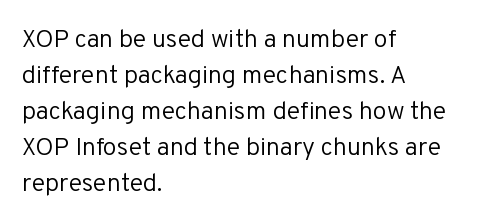
Q: Is the text bold? A: No.
Q: Is the text italic (slanted)? A: No, it is upright.
Q: Is the text underlined? A: No.
Q: How is the paragraph aligned? A: Left-aligned.
Q: Is the spacing between letters normal or unusually wide? A: Normal.
Q: Is the spacing between lines tight, normal or loose? A: Normal.
